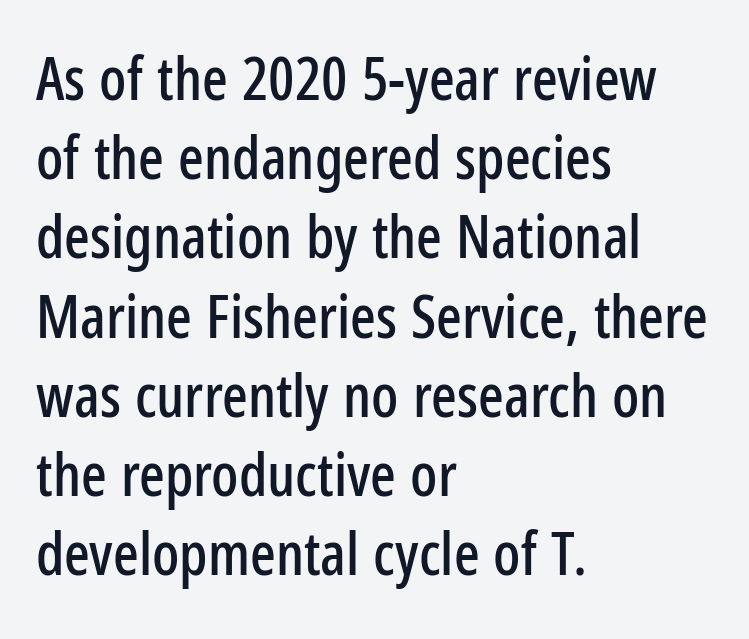
The image shows 60 px condensed sans-serif type, upright; set left-aligned, normal line spacing (1.32x), normal letter spacing, not underlined; low stroke contrast and a medium x-height.
